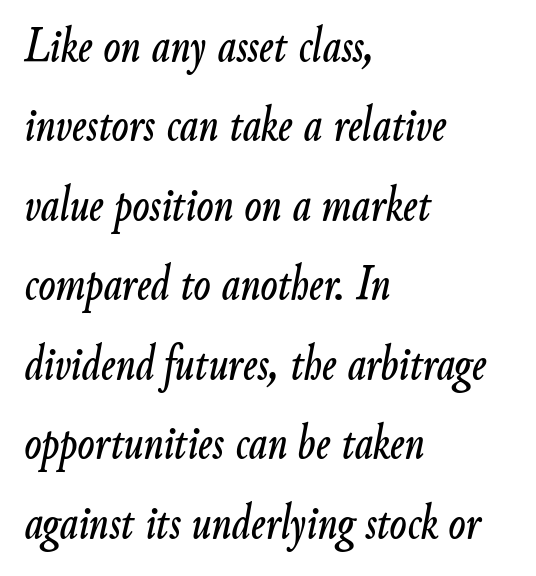
Q: Is the text italic (slanted)? A: Yes, it leans right by about 9 degrees.
Q: Is the text underlined? A: No.
Q: How is the paragraph aligned? A: Left-aligned.
Q: Is the spacing between letters normal or unusually wide? A: Normal.
Q: Is the spacing between lines tight, normal or loose? A: Normal.
Q: Width (condensed, normal, or wide)? A: Condensed.
Q: Stroke contrast? A: Low.
Q: x-height? A: Small.
Q: Monospaced? A: No.
